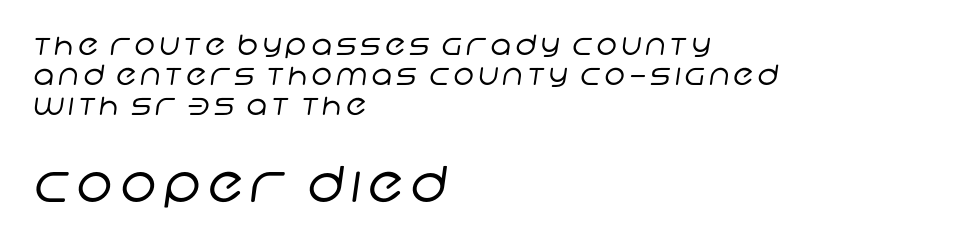
Q: Is the text bold? A: No.
Q: Is the typeface a serif or a sans-serif typeface? A: Sans-serif.
Q: Is the text underlined? A: No.
Q: How is the paragraph aligned? A: Left-aligned.
Q: Is the spacing between lines tight, normal or loose? A: Tight.
Q: Which block of text is set in a larger size, the first (top) or the second (bottom)? A: The second (bottom) one.
Q: Width (condensed, normal, or wide)? A: Normal.
Q: Stroke contrast? A: Low.
Q: x-height? A: Large.
Q: Monospaced? A: No.
